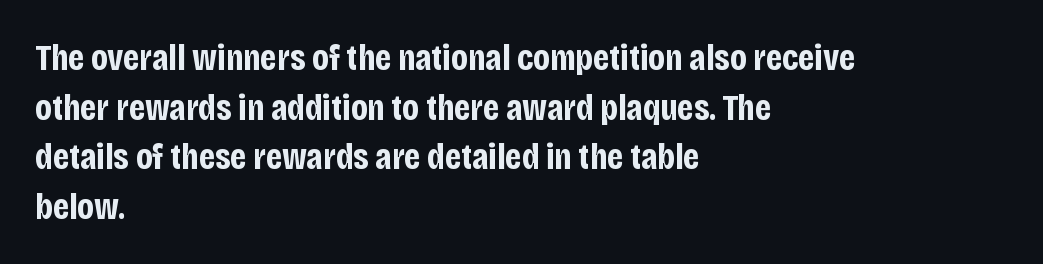
Serif or sans? Sans — the stroke terminals are bare. Pretty heavy lettering here — definitely bold. Which margin do the lines hug? The left one — the right edge is uneven. Does the leading feel generous? No, just average. This is the regular roman posture of the typeface. Spacing verdict: proportional, widths tailored to each character.
